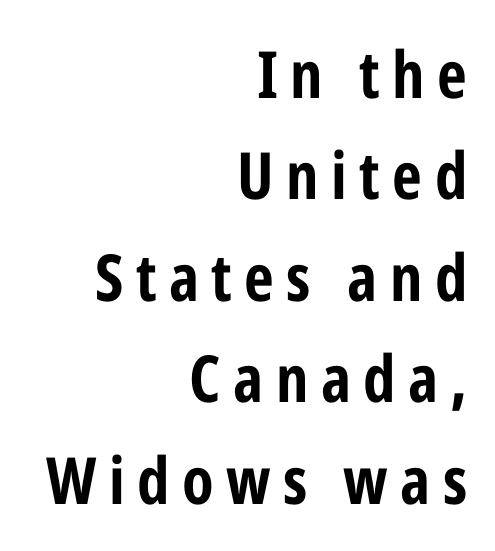
The area under the type is left untouched. How would I describe the line gaps? Plain and ordinary. Do the characters align in a grid? No, the font is proportional. Typesetter's note: full bold, strokes at maximum text heaviness. Unlike a traditional serif, this face leaves its strokes unadorned.
